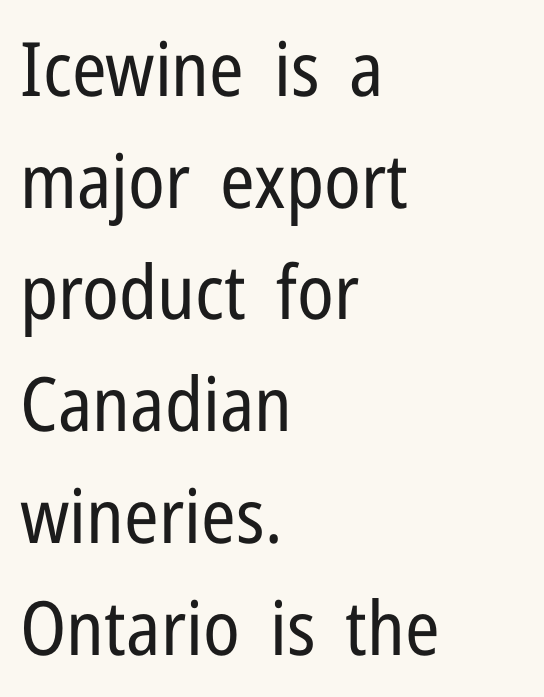
Q: Is the text bold? A: No.
Q: Is the text italic (slanted)? A: No, it is upright.
Q: Is the typeface a serif or a sans-serif typeface? A: Sans-serif.
Q: Is the text underlined? A: No.
Q: How is the paragraph aligned? A: Left-aligned.
Q: Is the spacing between letters normal or unusually wide? A: Normal.
Q: Is the spacing between lines tight, normal or loose? A: Normal.
Q: Width (condensed, normal, or wide)? A: Condensed.
Q: Stroke contrast? A: Low.
Q: x-height? A: Medium.
Q: Monospaced? A: No.
